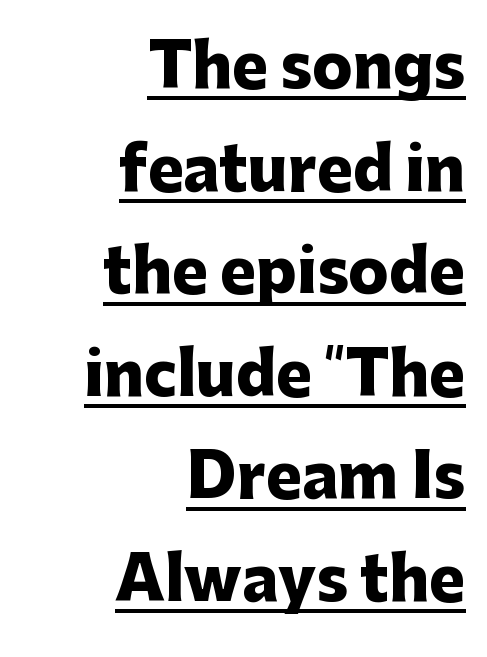
The image shows 60 px heavy sans-serif type, upright; set right-aligned, line spacing 1.71x, normal letter spacing, underlined; low stroke contrast and a medium x-height.
